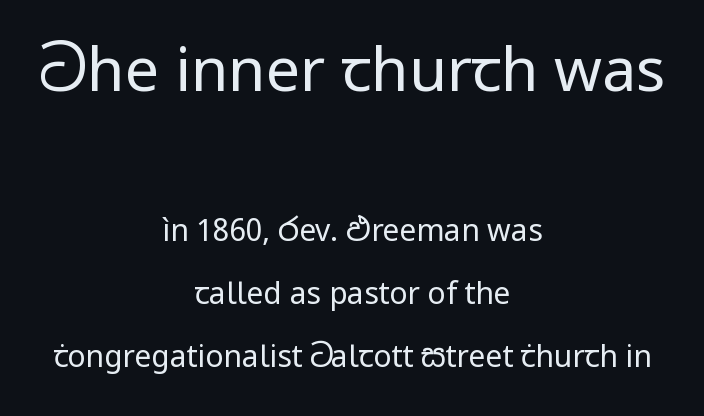
Q: Is the text bold? A: No.
Q: Is the text italic (slanted)? A: No, it is upright.
Q: Is the typeface a serif or a sans-serif typeface? A: Sans-serif.
Q: Is the text underlined? A: No.
Q: How is the paragraph aligned? A: Centered.
Q: Is the spacing between letters normal or unusually wide? A: Normal.
Q: Is the spacing between lines tight, normal or loose? A: Loose.
Q: Which block of text is set in a larger size, the first (top) or the second (bottom)? A: The first (top) one.
Q: Width (condensed, normal, or wide)? A: Normal.
Q: Stroke contrast? A: Low.
Q: x-height? A: Medium.
Q: Monospaced? A: No.
